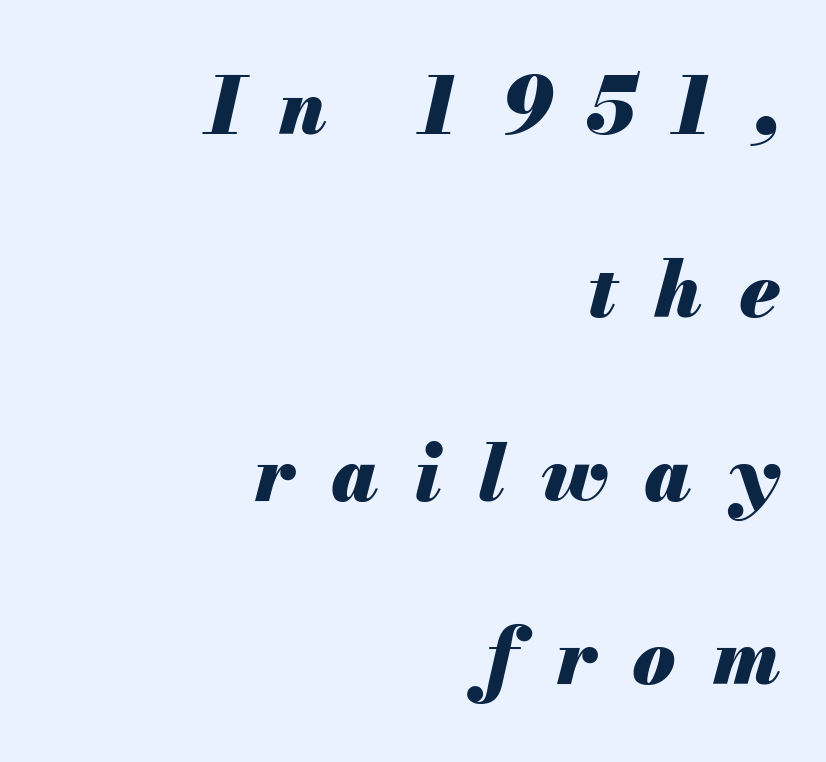
{"italic": "yes", "lean": "right", "slant_degrees": 13, "bold": "yes", "weight": "heavy", "width": "normal", "stroke_contrast": "medium", "x_height": "small", "monospaced": "no", "underline": "no", "align": "right", "line_spacing": "loose", "line_spacing_ratio": 2.35, "letter_spacing": "wide", "letter_spacing_em": 0.47, "glyph_px": 78}
